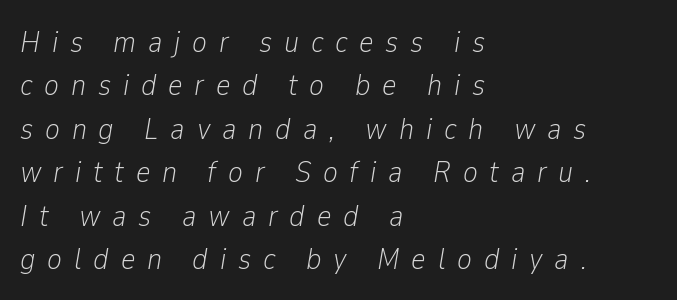
{"italic": "yes", "lean": "right", "slant_degrees": 9, "bold": "no", "weight": "light", "width": "condensed", "stroke_contrast": "low", "x_height": "medium", "monospaced": "no", "underline": "no", "align": "left", "line_spacing": "normal", "line_spacing_ratio": 1.4, "letter_spacing": "wide", "letter_spacing_em": 0.38, "glyph_px": 31}
